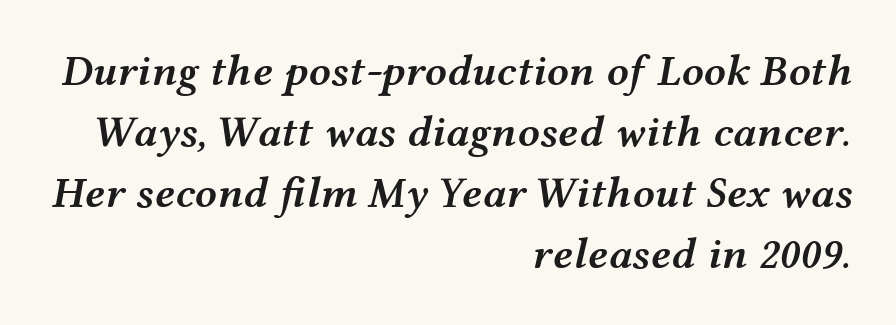
Q: Is the text bold? A: Semi-bold.
Q: Is the text italic (slanted)? A: Yes, it leans right by about 12 degrees.
Q: Is the text underlined? A: No.
Q: How is the paragraph aligned? A: Right-aligned.
Q: Is the spacing between letters normal or unusually wide? A: Normal.
Q: Is the spacing between lines tight, normal or loose? A: Normal.
Q: Width (condensed, normal, or wide)? A: Wide.
Q: Stroke contrast? A: Medium.
Q: x-height? A: Medium.
Q: Monospaced? A: No.
